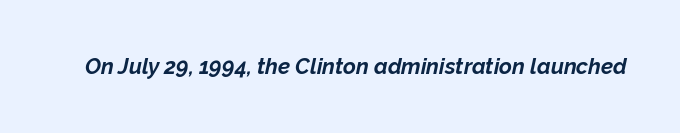
Q: Is the text bold? A: Yes.
Q: Is the text italic (slanted)? A: Yes, it leans right by about 12 degrees.
Q: Is the text underlined? A: No.
Q: Is the spacing between letters normal or unusually wide? A: Normal.
